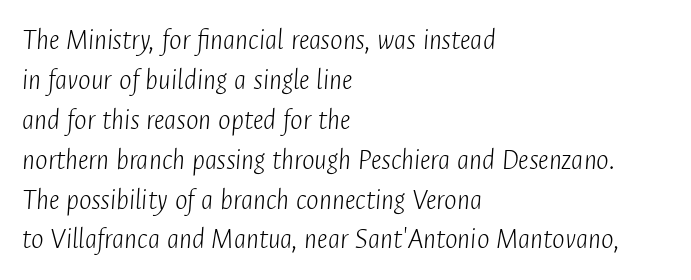
Characters are canted at an angle relative to the baseline's perpendicular. Character widths vary here, with narrow letters taking less room than wide ones. Tracking here is standard; glyphs follow each other at the usual distance. How would I describe the line gaps? Plain and ordinary. No extra ink here — the face is not bold.
